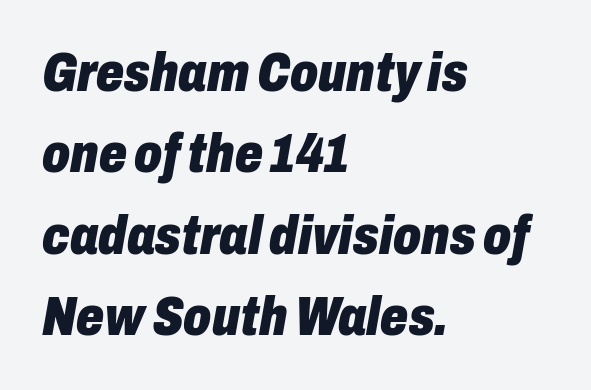
The image shows 55 px heavy, condensed type, italic (leaning right); set left-aligned, normal line spacing (1.48x), normal letter spacing, not underlined; low stroke contrast and a medium x-height.
